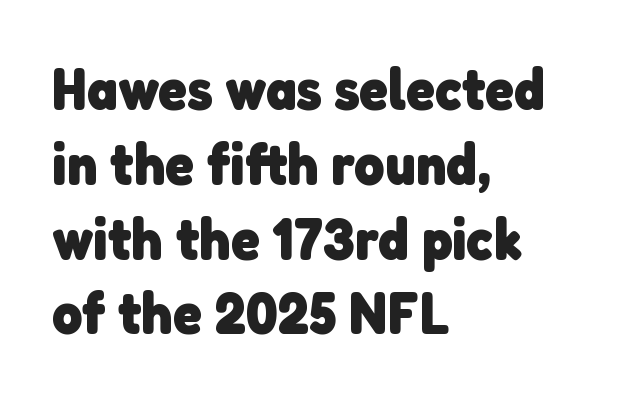
The image shows 58 px heavy sans-serif type; set left-aligned, normal line spacing (1.29x), normal letter spacing, not underlined; low stroke contrast and a medium x-height.
